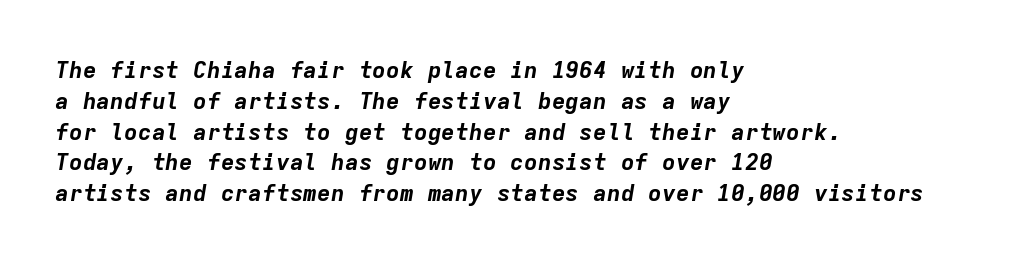
Q: Is the text bold? A: Yes.
Q: Is the text italic (slanted)? A: Yes, it leans right by about 9 degrees.
Q: Is the text underlined? A: No.
Q: How is the paragraph aligned? A: Left-aligned.
Q: Is the spacing between letters normal or unusually wide? A: Normal.
Q: Is the spacing between lines tight, normal or loose? A: Normal.
